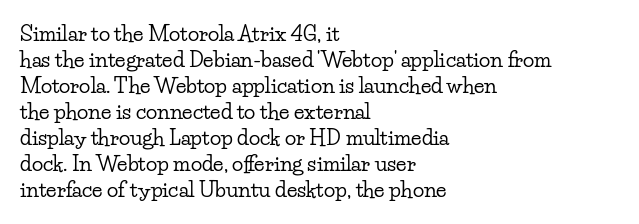
Q: Is the text italic (slanted)? A: No, it is upright.
Q: Is the text underlined? A: No.
Q: How is the paragraph aligned? A: Left-aligned.
Q: Is the spacing between letters normal or unusually wide? A: Normal.
